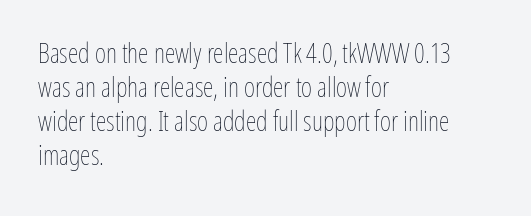
Q: Is the text bold? A: No.
Q: Is the text italic (slanted)? A: No, it is upright.
Q: Is the text underlined? A: No.
Q: How is the paragraph aligned? A: Left-aligned.
Q: Is the spacing between letters normal or unusually wide? A: Normal.
Q: Is the spacing between lines tight, normal or loose? A: Normal.
